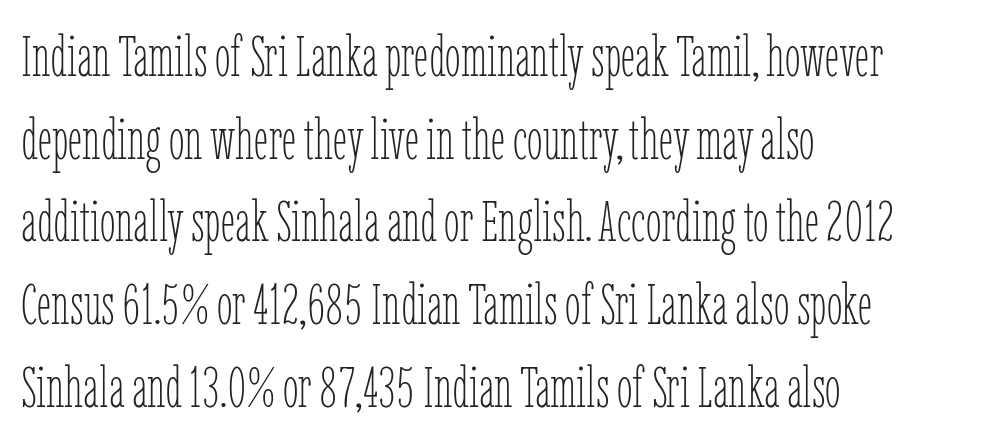
Posture: upright roman. The letters sit at their default tracking, neither squeezed nor spread. This sample has the flowing, uneven cadence of proportional lettering. A normal amount of white space separates one row of letters from the next.
